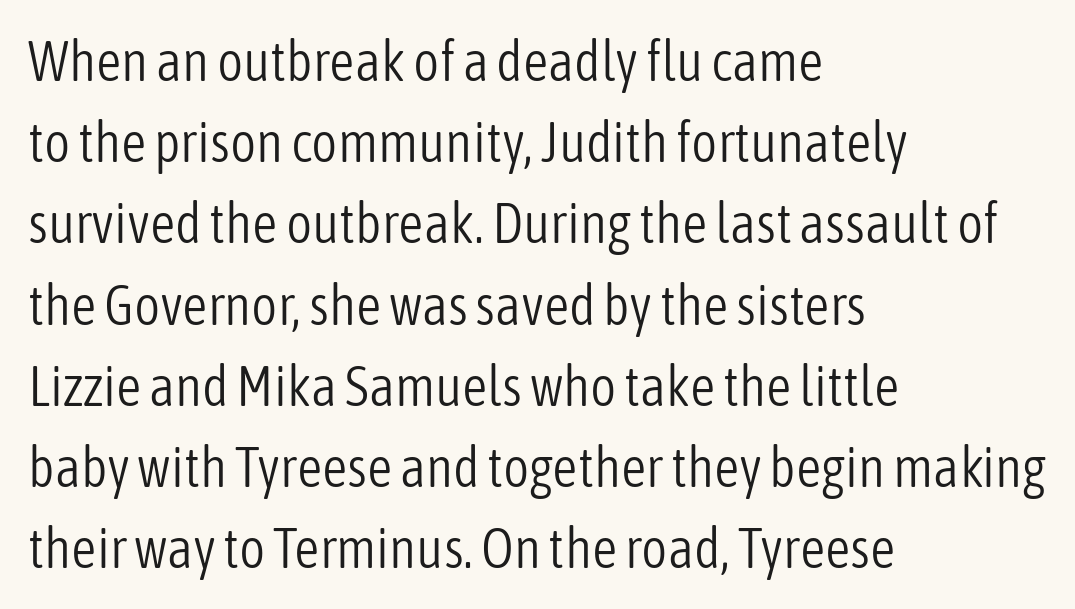
The letterforms sit at book weight or below. The glyphs in this specimen are sans serif. The gap between lines stays unmarked. The axis of the letterforms is exactly vertical.
